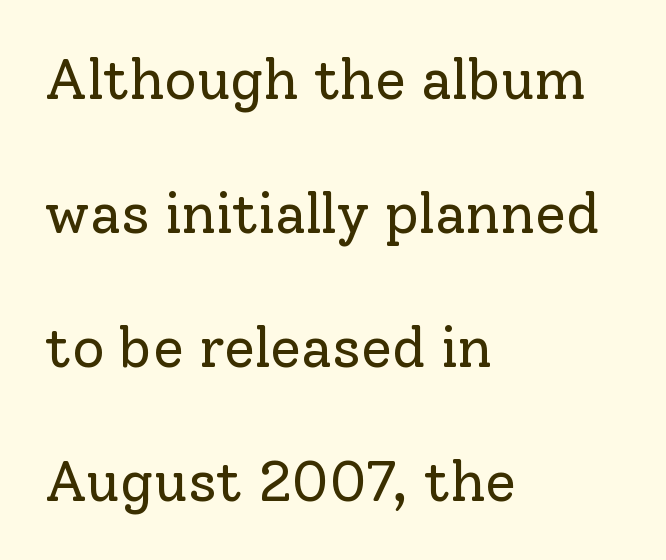
Q: Is the text bold? A: No.
Q: Is the text italic (slanted)? A: No, it is upright.
Q: Is the typeface a serif or a sans-serif typeface? A: Serif.
Q: Is the text underlined? A: No.
Q: How is the paragraph aligned? A: Left-aligned.
Q: Is the spacing between letters normal or unusually wide? A: Normal.
Q: Is the spacing between lines tight, normal or loose? A: Loose.
Q: Width (condensed, normal, or wide)? A: Normal.
Q: Stroke contrast? A: Low.
Q: x-height? A: Medium.
Q: Monospaced? A: No.
